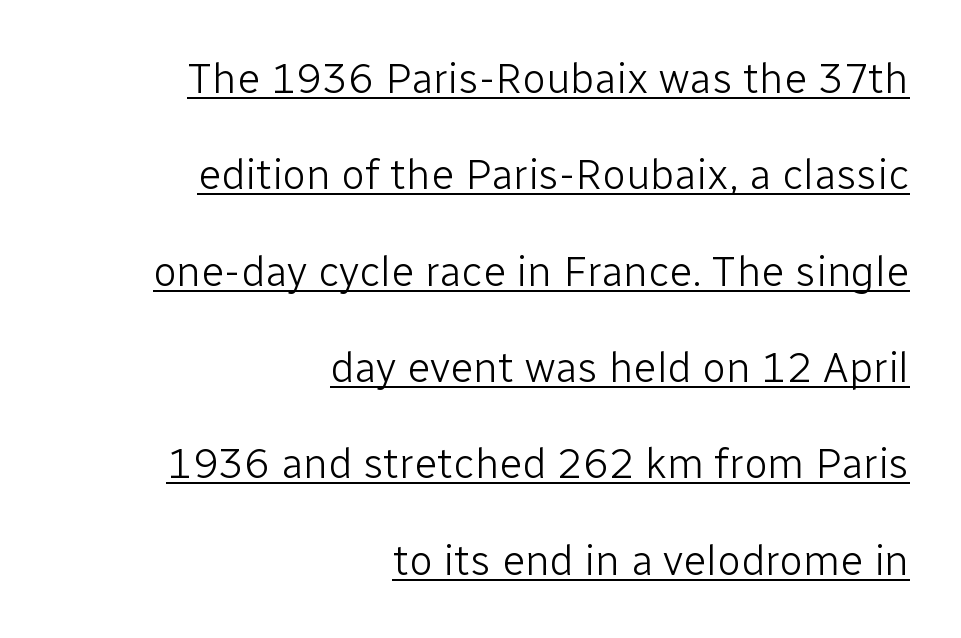
Q: Is the text bold? A: No.
Q: Is the text italic (slanted)? A: No, it is upright.
Q: Is the typeface a serif or a sans-serif typeface? A: Sans-serif.
Q: Is the text underlined? A: Yes.
Q: How is the paragraph aligned? A: Right-aligned.
Q: Is the spacing between letters normal or unusually wide? A: Normal.
Q: Is the spacing between lines tight, normal or loose? A: Loose.
Q: Width (condensed, normal, or wide)? A: Normal.
Q: Stroke contrast? A: Low.
Q: x-height? A: Medium.
Q: Monospaced? A: No.
